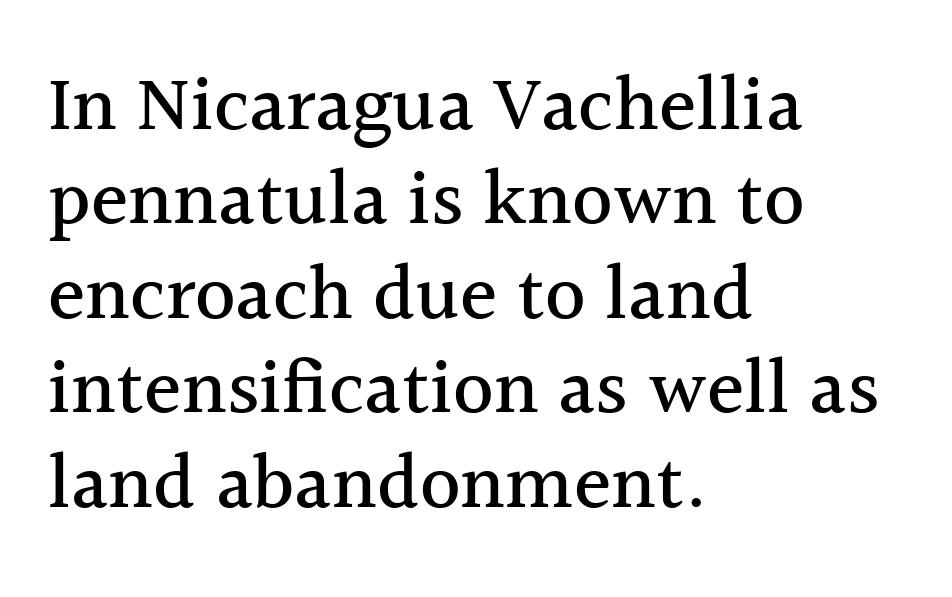
The image shows 78 px serif type, upright; set left-aligned, line spacing 1.21x, normal letter spacing, not underlined; a medium x-height.
